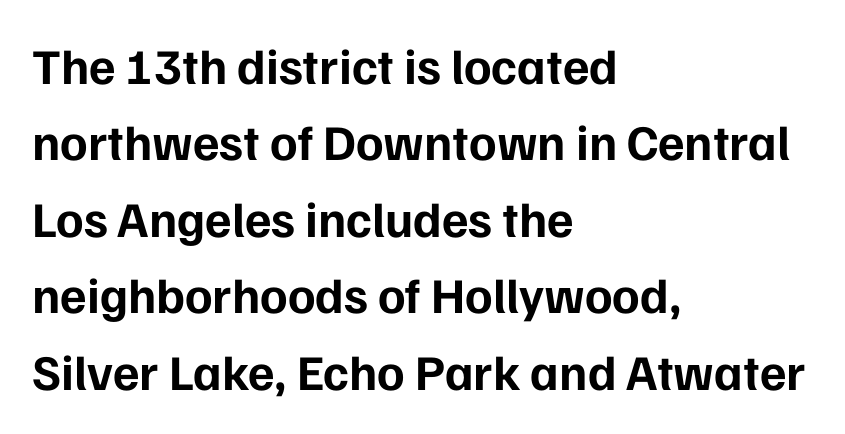
The image shows 50 px bold sans-serif type, upright; set left-aligned, normal line spacing (1.53x), normal letter spacing, not underlined; low stroke contrast and a medium x-height.
